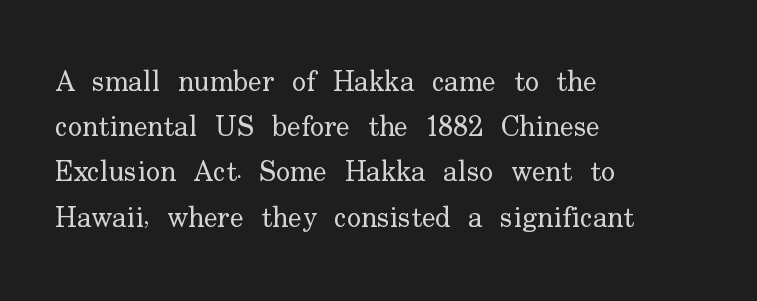
Reading down the block, your eye returns to a fixed left position each line. The rendering uses natural spacing where letterforms have individual widths. A roman cut, with each character standing at attention. This rendering leaves character spacing at its baseline value. Vertical spacing — default. Does the type have serifs? Yes, each stem ends in a small foot.
